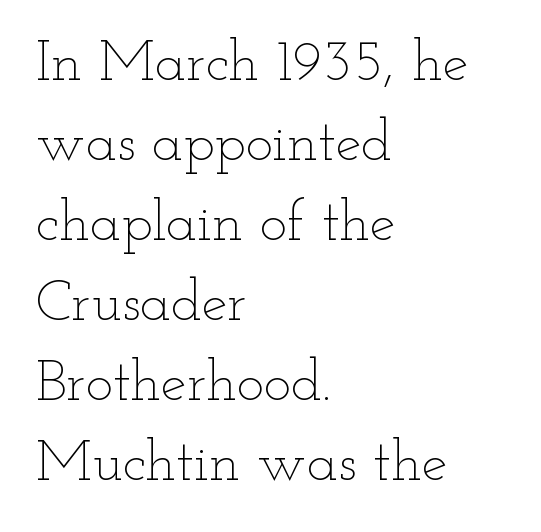
{"italic": "no", "bold": "no", "weight": "thin", "width": "wide", "stroke_contrast": "low", "x_height": "small", "monospaced": "no", "underline": "no", "align": "left", "line_spacing": "normal", "line_spacing_ratio": 1.38, "letter_spacing": "normal", "letter_spacing_em": 0.0, "glyph_px": 58}
